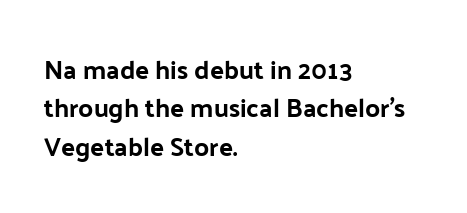
Q: Is the text bold? A: Yes.
Q: Is the text italic (slanted)? A: No, it is upright.
Q: Is the text underlined? A: No.
Q: How is the paragraph aligned? A: Left-aligned.
Q: Is the spacing between letters normal or unusually wide? A: Normal.
Q: Is the spacing between lines tight, normal or loose? A: Normal.
